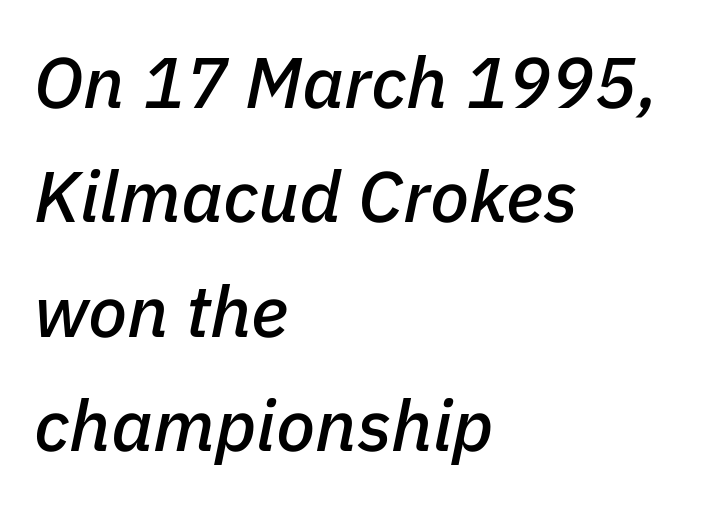
Q: Is the text italic (slanted)? A: Yes, it leans right by about 11 degrees.
Q: Is the text underlined? A: No.
Q: How is the paragraph aligned? A: Left-aligned.
Q: Is the spacing between letters normal or unusually wide? A: Normal.
Q: Is the spacing between lines tight, normal or loose? A: Normal.
Q: Width (condensed, normal, or wide)? A: Normal.
Q: Stroke contrast? A: Low.
Q: x-height? A: Medium.
Q: Monospaced? A: No.
